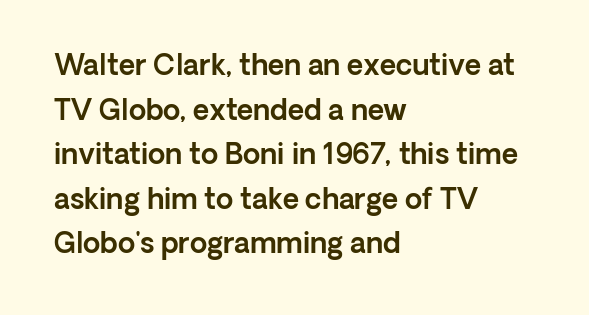
The image shows 28 px sans-serif type, upright; set left-aligned, normal line spacing (1.59x), normal letter spacing, not underlined; a medium x-height.
